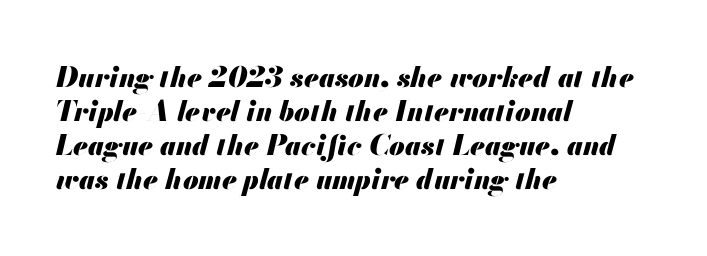
Q: Is the text bold? A: Yes.
Q: Is the text italic (slanted)? A: Yes, it leans right by about 13 degrees.
Q: Is the text underlined? A: No.
Q: How is the paragraph aligned? A: Left-aligned.
Q: Is the spacing between letters normal or unusually wide? A: Normal.
Q: Width (condensed, normal, or wide)? A: Normal.
Q: Stroke contrast? A: Medium.
Q: x-height? A: Small.
Q: Monospaced? A: No.
